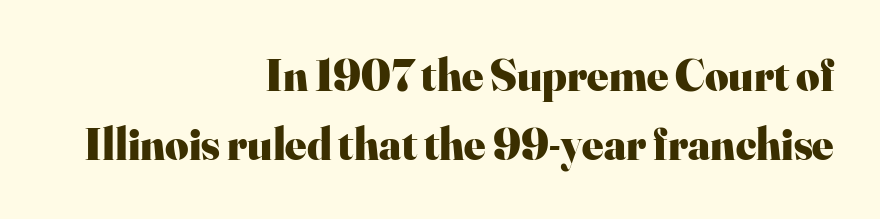
Each letter's strokes conclude with small projecting serifs. Words float on clear page, feet unadorned. The passage shown has conventional tracking throughout. Is there any slant? The stems are plumb. Interline gaps are of average width in this sample.
